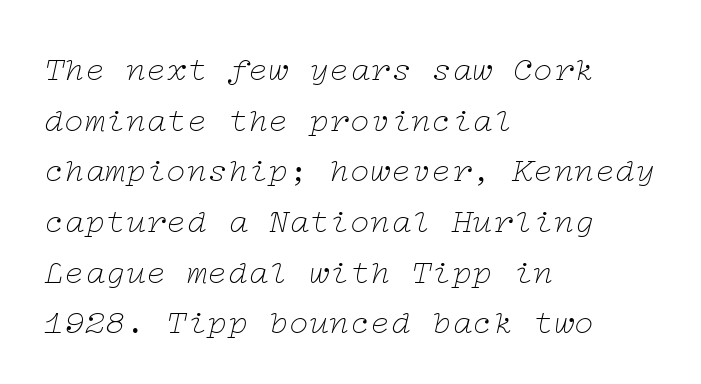
Does extra space separate the letters? No, they use regular spacing. Bare-footed words on every line. Successive baselines arrive at the customary interval. You can tell from the footed stems that serif type was used.
